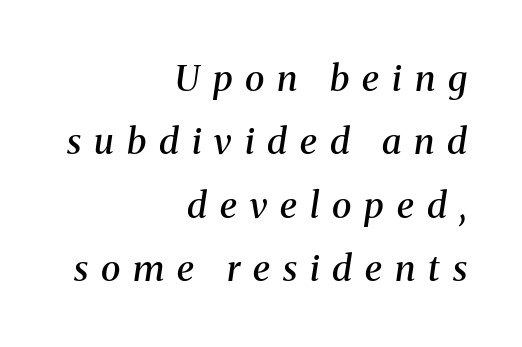
{"serif": "yes", "italic": "yes", "lean": "right", "slant_degrees": 8, "bold": "semi", "weight": "semibold", "width": "normal", "stroke_contrast": "medium", "x_height": "medium", "monospaced": "no", "underline": "no", "align": "right", "line_spacing_ratio": 1.76, "letter_spacing": "wide", "letter_spacing_em": 0.36, "glyph_px": 36}
